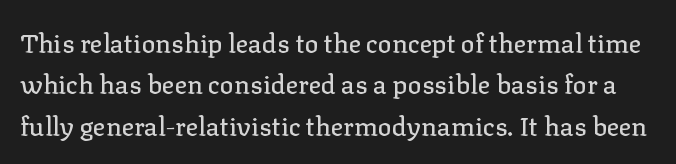
Glance below the letters and you will spot only blank space. The gaps between neighbouring characters are ordinary and unremarkable. Successive baselines arrive at the customary interval. Ordinary non-slanted type is in use.
